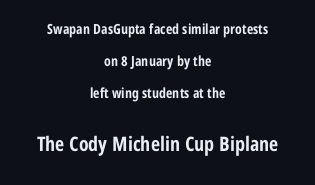
The rag falls on both sides of this text block equally. Quick note: not italic, upright. Plenty of ink on the page — the face is bold. If you measured baseline to baseline, you'd find a long distance. The horizontal fit of the characters is conventional and even.
